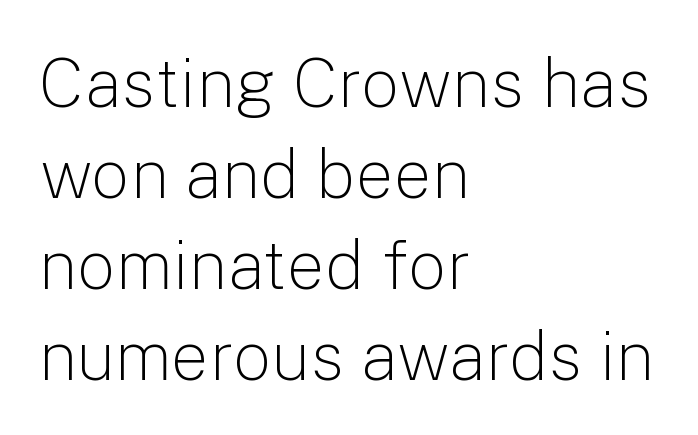
Q: Is the text bold? A: No.
Q: Is the text italic (slanted)? A: No, it is upright.
Q: Is the typeface a serif or a sans-serif typeface? A: Sans-serif.
Q: Is the text underlined? A: No.
Q: How is the paragraph aligned? A: Left-aligned.
Q: Is the spacing between letters normal or unusually wide? A: Normal.
Q: Is the spacing between lines tight, normal or loose? A: Normal.
Q: Width (condensed, normal, or wide)? A: Normal.
Q: Stroke contrast? A: Low.
Q: x-height? A: Medium.
Q: Monospaced? A: No.
